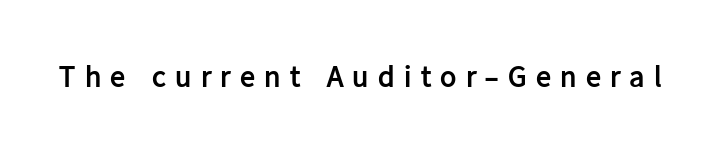
The image shows 30 px semibold sans-serif type, upright; set unusually wide letter spacing (+0.31 em), not underlined; low stroke contrast and a medium x-height.
